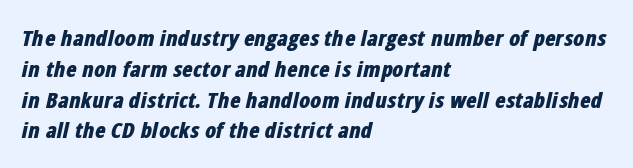
The image shows 22 px bold type, italic (leaning right); set left-aligned, normal line spacing (1.4x), normal letter spacing, not underlined.
